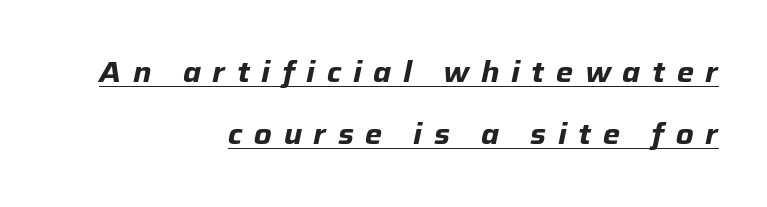
Q: Is the text bold? A: Yes.
Q: Is the text italic (slanted)? A: Yes, it leans right by about 12 degrees.
Q: Is the text underlined? A: Yes.
Q: How is the paragraph aligned? A: Right-aligned.
Q: Is the spacing between letters normal or unusually wide? A: Unusually wide.
Q: Is the spacing between lines tight, normal or loose? A: Loose.
Q: Width (condensed, normal, or wide)? A: Normal.
Q: Stroke contrast? A: Low.
Q: x-height? A: Medium.
Q: Monospaced? A: No.
